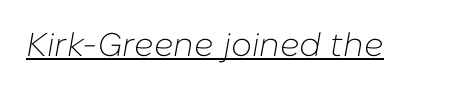
The image shows 33 px light type, italic (leaning right); set normal letter spacing, underlined; low stroke contrast and a medium x-height.
